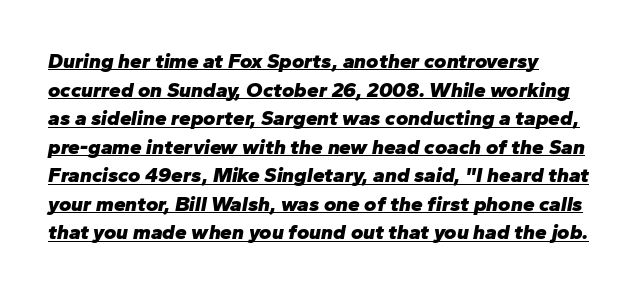
Set as a true bold cut, around the 700 mark. The face used here appears with an underline applied. Would a proofreader flag this as italicized? Yes. Notice how the passage keeps a crisp vertical edge on the left only.
